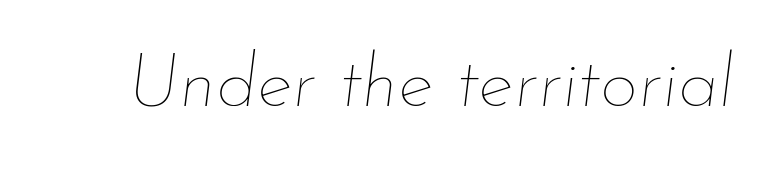
This sample uses an oblique cut, with every glyph tilted off the vertical. The space directly below the letters is spotless. Is the type heavy? It reads as light-to-regular instead. Words appear dense and cohesive because spacing is normal.
